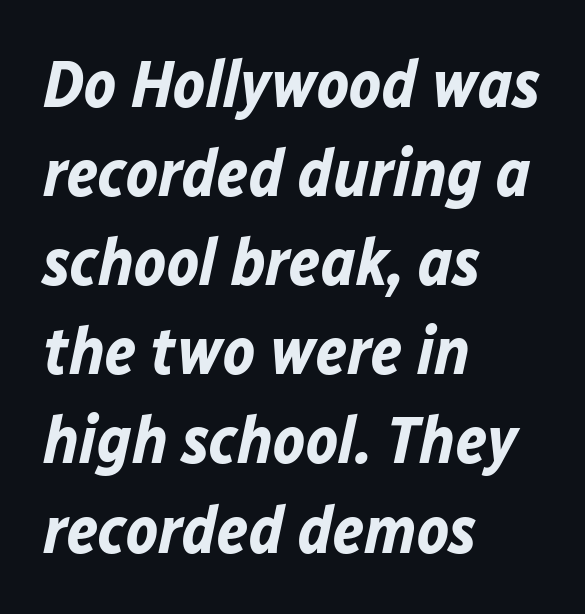
Q: Is the text bold? A: Yes.
Q: Is the text italic (slanted)? A: Yes, it leans right by about 12 degrees.
Q: Is the text underlined? A: No.
Q: How is the paragraph aligned? A: Left-aligned.
Q: Is the spacing between letters normal or unusually wide? A: Normal.
Q: Is the spacing between lines tight, normal or loose? A: Normal.
Q: Width (condensed, normal, or wide)? A: Normal.
Q: Stroke contrast? A: Low.
Q: x-height? A: Medium.
Q: Monospaced? A: No.
